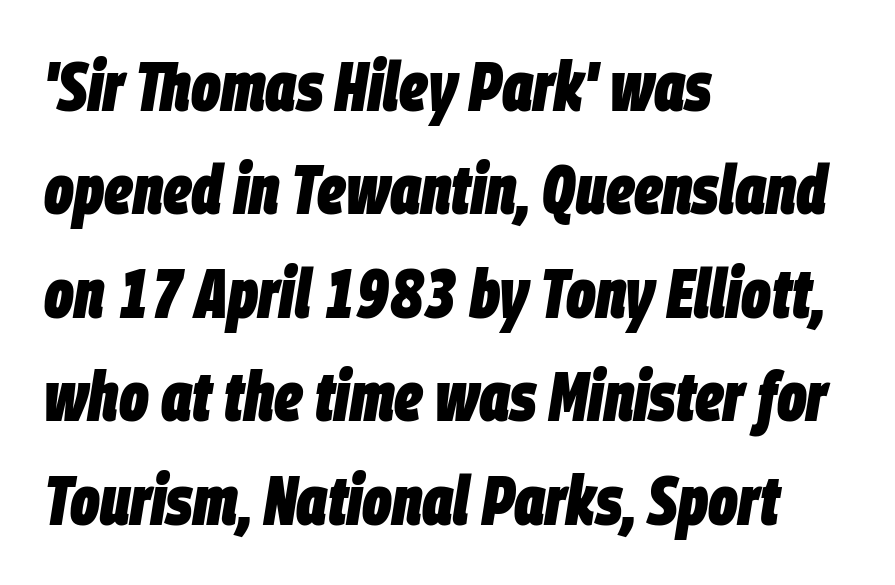
Q: Is the text bold? A: Yes.
Q: Is the text italic (slanted)? A: Yes, it leans right by about 9 degrees.
Q: Is the text underlined? A: No.
Q: How is the paragraph aligned? A: Left-aligned.
Q: Is the spacing between letters normal or unusually wide? A: Normal.
Q: Is the spacing between lines tight, normal or loose? A: Normal.
Q: Width (condensed, normal, or wide)? A: Condensed.
Q: Stroke contrast? A: Low.
Q: x-height? A: Large.
Q: Monospaced? A: No.
